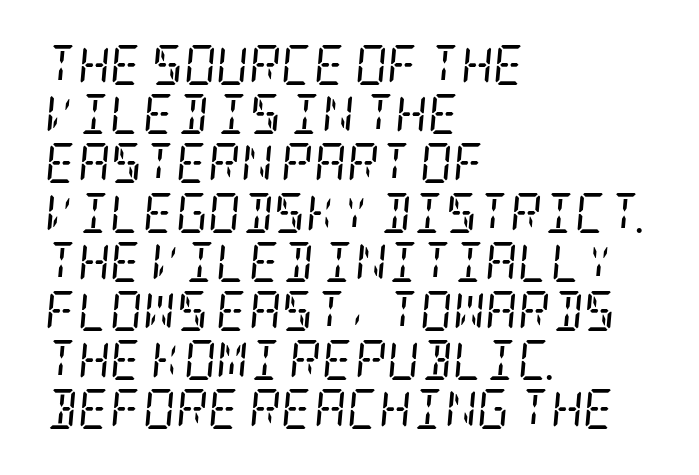
{"serif": "yes", "italic": "yes", "lean": "right", "slant_degrees": 5, "bold": "no", "weight": "regular", "width": "condensed", "stroke_contrast": "low", "x_height": "large", "underline": "no", "align": "left", "line_spacing_ratio": 1.23, "letter_spacing": "normal", "letter_spacing_em": 0.0, "glyph_px": 40}
